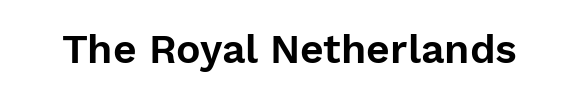
Compared with typical body copy, the letter spacing here is the same. Proportional: the letters do not fall into vertical columns. Words float on clear page, feet unadorned. What kind of face is this? One without serifs — a sans. The letters stand straight up with perfectly vertical stems.
